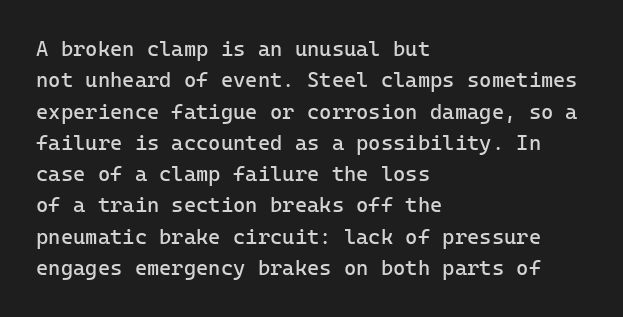
{"italic": "no", "bold": "no", "underline": "no", "align": "left", "line_spacing": "normal", "line_spacing_ratio": 1.49, "letter_spacing": "normal", "letter_spacing_em": 0.0, "glyph_px": 21}
